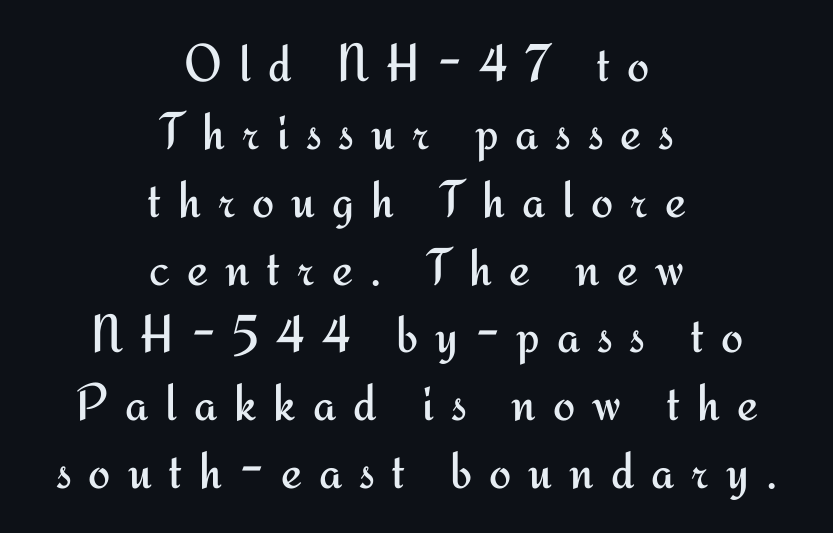
No letter is thick-stroked: the sample isn't bold. Leading: standard. The line texture is sparse and dotted thanks to wide tracking. Type style note: lacks serifs.
